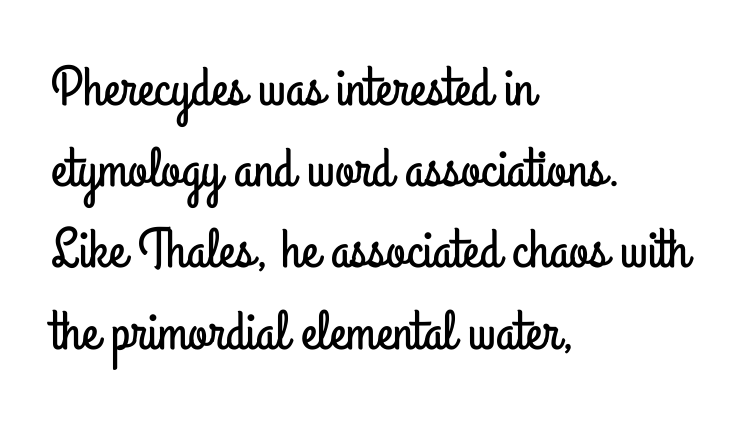
Q: Is the text italic (slanted)? A: No, it is upright.
Q: Is the typeface a serif or a sans-serif typeface? A: Sans-serif.
Q: Is the text underlined? A: No.
Q: How is the paragraph aligned? A: Left-aligned.
Q: Is the spacing between letters normal or unusually wide? A: Normal.
Q: Is the spacing between lines tight, normal or loose? A: Normal.
Q: Width (condensed, normal, or wide)? A: Condensed.
Q: Stroke contrast? A: Low.
Q: x-height? A: Small.
Q: Monospaced? A: No.
